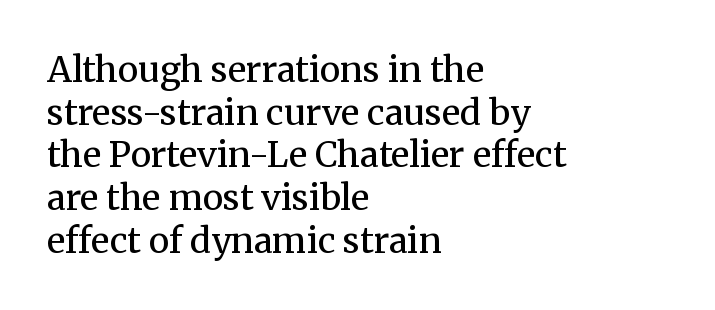
Q: Is the text bold? A: No.
Q: Is the text italic (slanted)? A: No, it is upright.
Q: Is the typeface a serif or a sans-serif typeface? A: Serif.
Q: Is the text underlined? A: No.
Q: How is the paragraph aligned? A: Left-aligned.
Q: Is the spacing between letters normal or unusually wide? A: Normal.
Q: Width (condensed, normal, or wide)? A: Normal.
Q: Stroke contrast? A: Medium.
Q: x-height? A: Medium.
Q: Monospaced? A: No.
